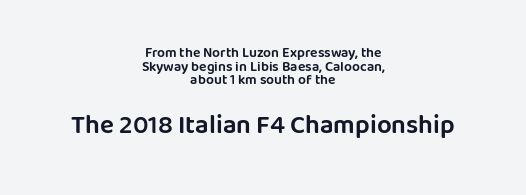
Q: Is the text italic (slanted)? A: No, it is upright.
Q: Is the text underlined? A: No.
Q: How is the paragraph aligned? A: Centered.
Q: Is the spacing between letters normal or unusually wide? A: Normal.
Q: Is the spacing between lines tight, normal or loose? A: Tight.
Q: Which block of text is set in a larger size, the first (top) or the second (bottom)? A: The second (bottom) one.
